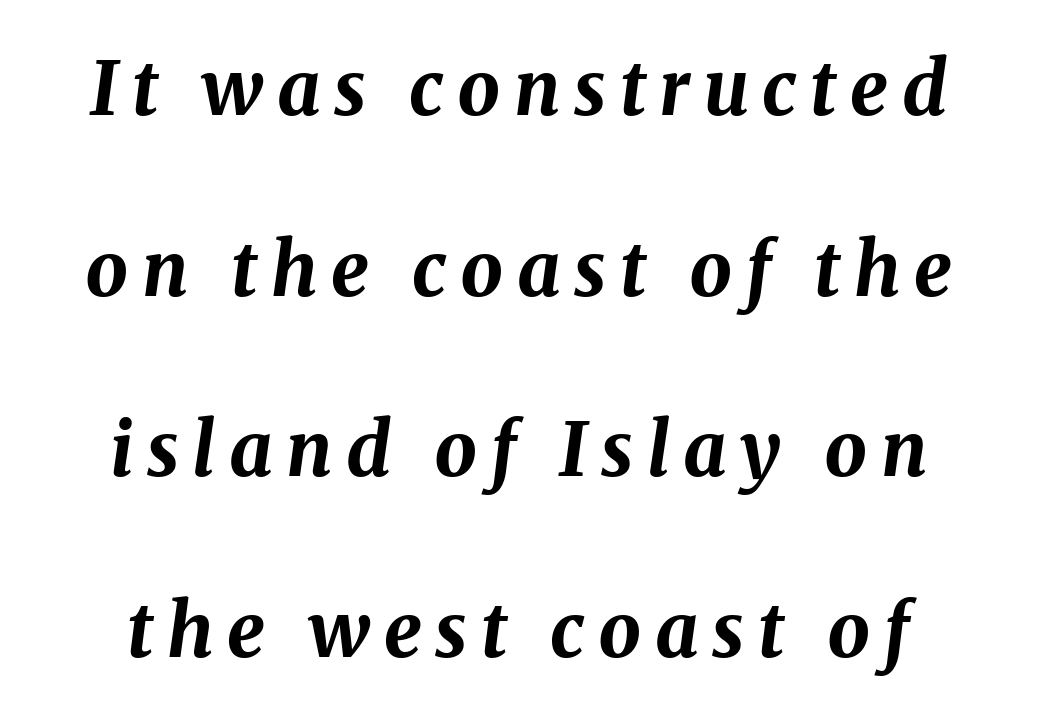
What weight is shown? A full bold with thick strokes. The glyphs look as if they've been sheared to an angle. Bare-footed words on every line. You could not count columns in this text — the font is proportionally spaced. A typesetter would call this leading open, well beyond the default.
